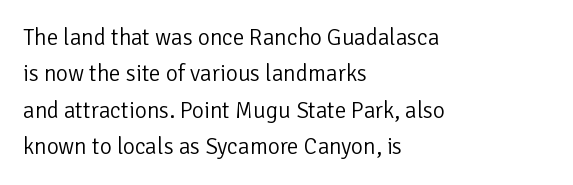
{"italic": "no", "bold": "no", "underline": "no", "align": "left", "line_spacing": "normal", "line_spacing_ratio": 1.58, "letter_spacing": "normal", "letter_spacing_em": 0.0, "glyph_px": 23}
